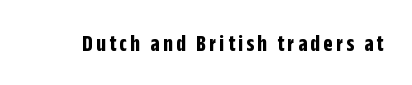
Q: Is the text bold? A: Yes.
Q: Is the text italic (slanted)? A: No, it is upright.
Q: Is the text underlined? A: No.
